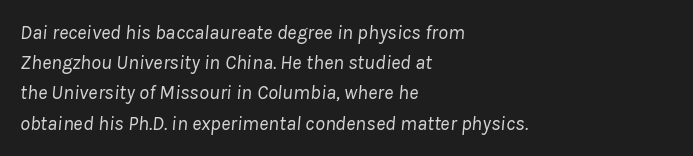
The image shows 20 px text type, italic (leaning right); set left-aligned, normal line spacing (1.51x), normal letter spacing, not underlined.
